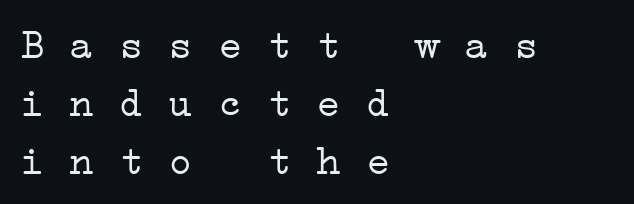
A typesetter would call this monospace, since all characters share one set width. Letters have the restrained weight of plain body copy at most. Clear beneath every line of the passage. The text was rendered using a seriffed face with decorative stroke endings. The designer left line spacing at the default. The tracking reads as untouched default to a designer's eye.
